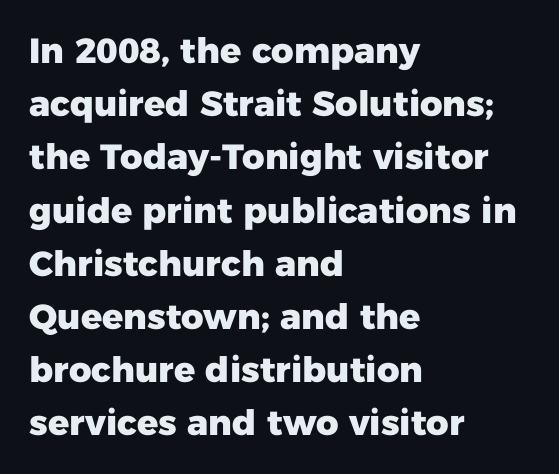
{"serif": "no", "italic": "no", "bold": "yes", "weight": "heavy", "width": "normal", "stroke_contrast": "low", "x_height": "medium", "monospaced": "no", "underline": "no", "align": "left", "line_spacing": "normal", "line_spacing_ratio": 1.52, "letter_spacing": "normal", "letter_spacing_em": 0.0, "glyph_px": 35}
